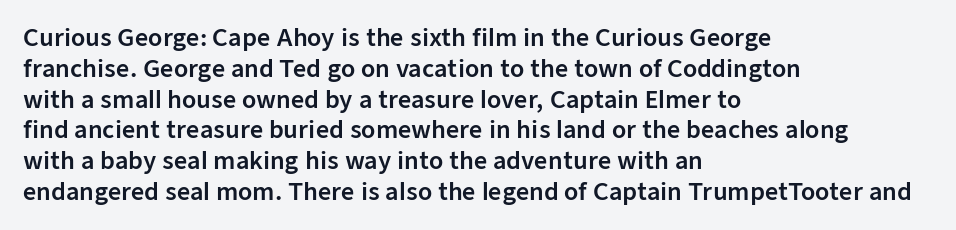
The glyphs are unaccompanied by any horizontal stroke below them. Quick note: not italic, upright. Each word holds together tightly as a unit, with standard inter-letter gaps. The paragraph shown leans on its left margin. Does the leading feel generous? No, just average.
